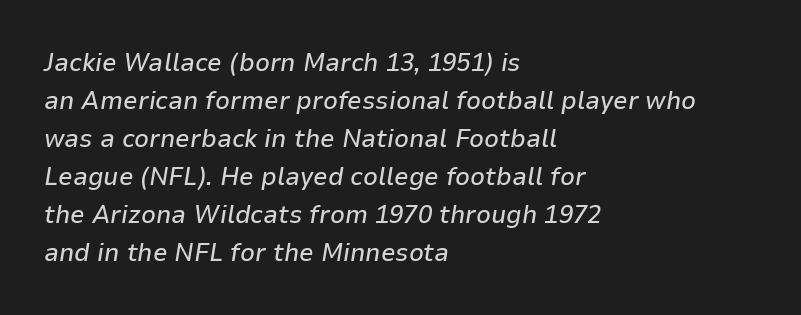
Compared with typical body copy, the letter spacing here is the same. The lettering tilts uniformly, giving the passage an italic look. The paragraph has a hard left edge and a soft right edge. The space beneath each line is pristine and unruled. Regarding leading, the lines here are spaced in the standard way.
